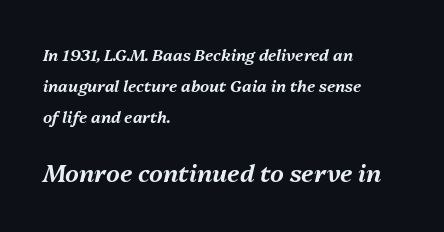
Q: Is the text italic (slanted)? A: Yes, it leans right by about 13 degrees.
Q: Is the text underlined? A: No.
Q: How is the paragraph aligned? A: Left-aligned.
Q: Is the spacing between letters normal or unusually wide? A: Normal.
Q: Is the spacing between lines tight, normal or loose? A: Loose.
Q: Which block of text is set in a larger size, the first (top) or the second (bottom)? A: The second (bottom) one.
